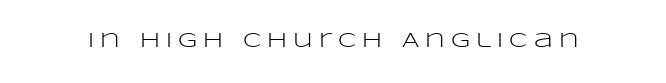
It's the straight-up-and-down kind of type. A typesetter would call this heavily tracked-out type. Heaviness? Minimal to ordinary, like unemphasized prose. Each row of text sits above clean, open space.
